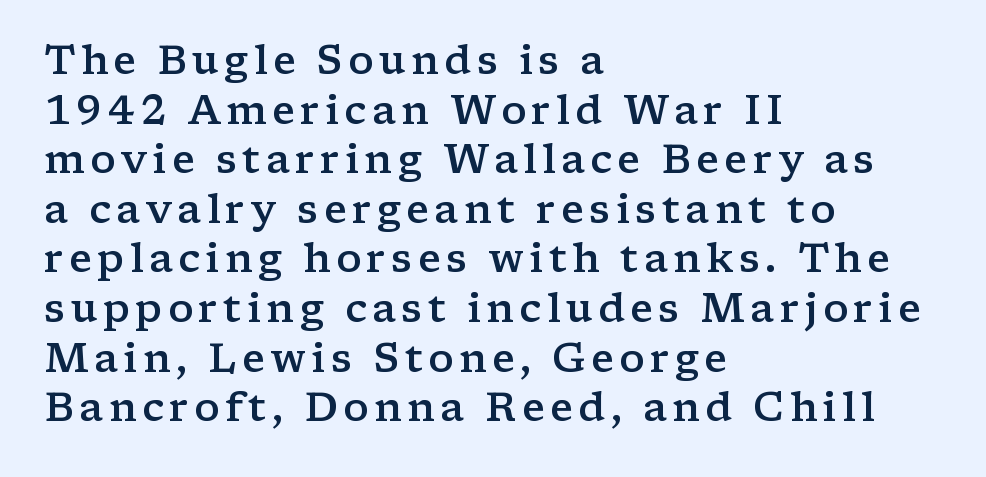
The image shows 40 px semibold, wide serif type, upright; set left-aligned, line spacing 1.24x, not underlined; low stroke contrast and a medium x-height.
